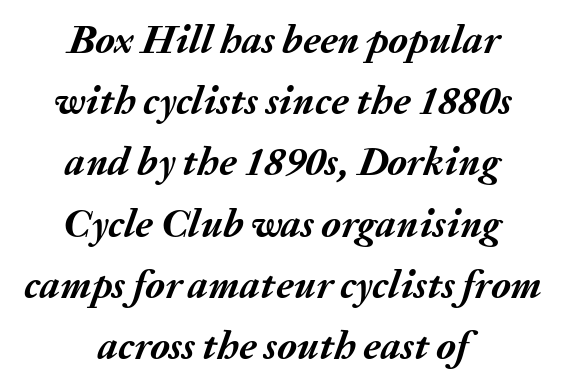
The image shows 40 px semibold type, italic (leaning right); set centered, normal line spacing (1.53x), normal letter spacing, not underlined; medium stroke contrast and a medium x-height.
